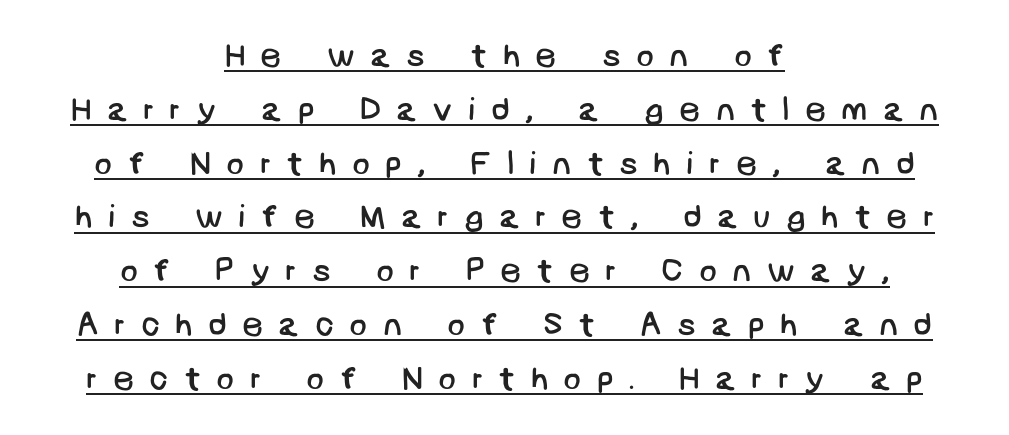
Vertical stems look standard width or narrower in stroke. This block has exactly the height ordinary leading produces. Glance below the letters and you will spot a drawn line. If you folded the block vertically in half, each line would mirror itself in length.
